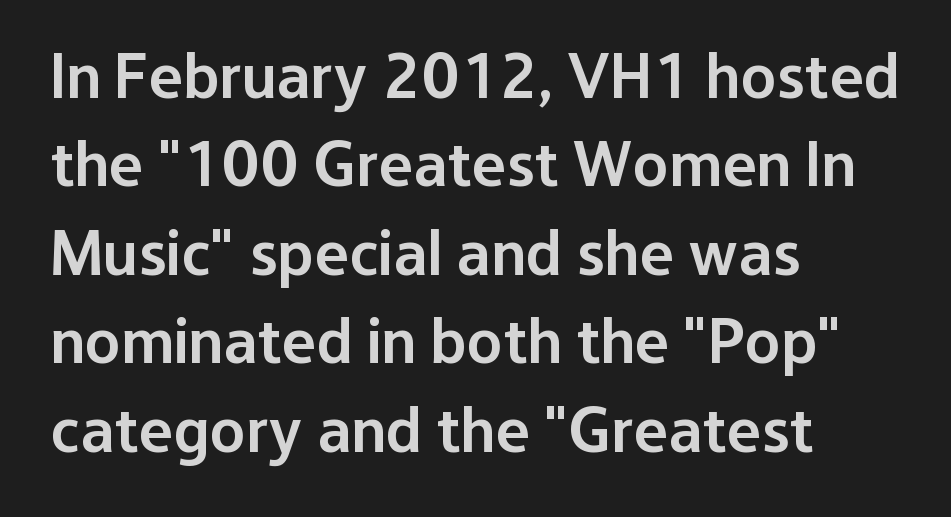
Q: Is the text bold? A: Semi-bold.
Q: Is the text italic (slanted)? A: No, it is upright.
Q: Is the typeface a serif or a sans-serif typeface? A: Sans-serif.
Q: Is the text underlined? A: No.
Q: How is the paragraph aligned? A: Left-aligned.
Q: Is the spacing between letters normal or unusually wide? A: Normal.
Q: Is the spacing between lines tight, normal or loose? A: Normal.
Q: Width (condensed, normal, or wide)? A: Normal.
Q: Stroke contrast? A: Low.
Q: x-height? A: Medium.
Q: Monospaced? A: No.
